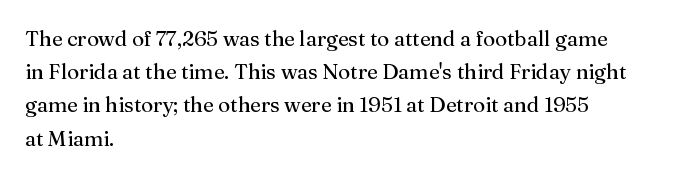
{"italic": "no", "bold": "no", "underline": "no", "align": "left", "line_spacing": "normal", "line_spacing_ratio": 1.58, "letter_spacing": "normal", "letter_spacing_em": 0.0, "glyph_px": 21}
